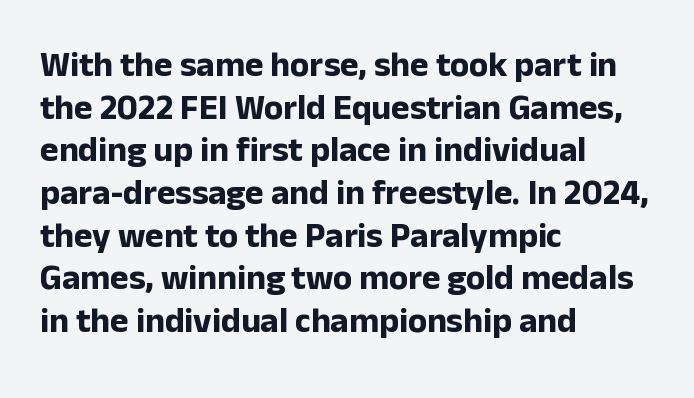
The image shows 35 px bold sans-serif type, upright; set left-aligned, line spacing 1.22x, normal letter spacing, not underlined; low stroke contrast and a medium x-height.
